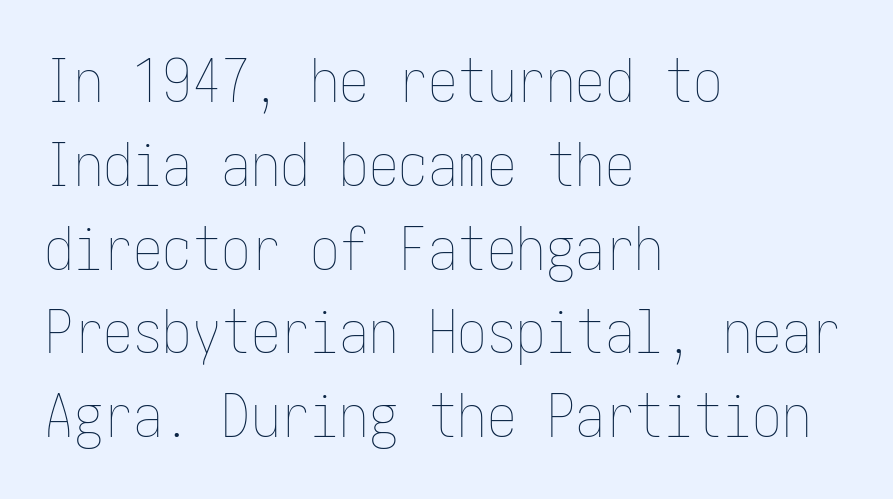
Clear beneath every line of the passage. This sample keeps an unexceptional amount of space between lines. What stands out about the letter spacing? Nothing — it is the standard amount. The typesetting does not lean heavy: it is not bold.
